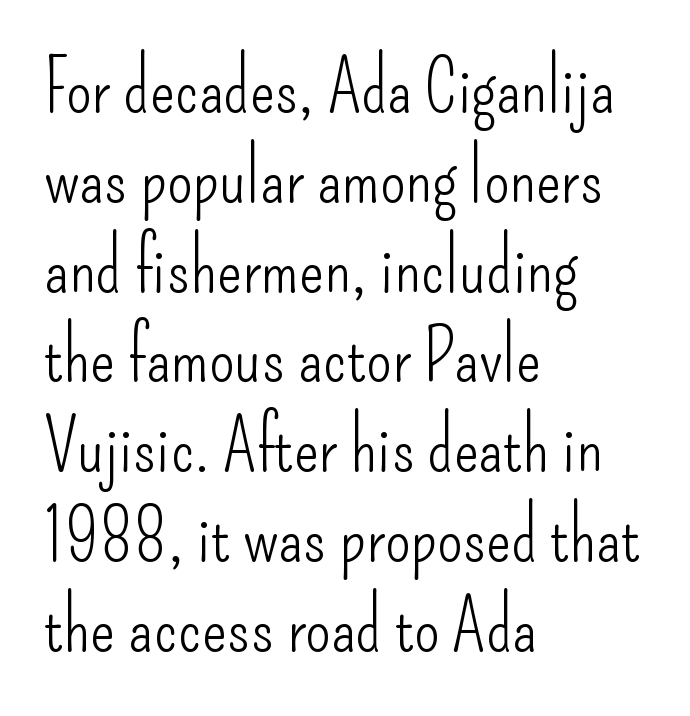
The image shows 73 px light, condensed sans-serif type, upright; set left-aligned, line spacing 1.23x, normal letter spacing, not underlined; low stroke contrast and a small x-height.
